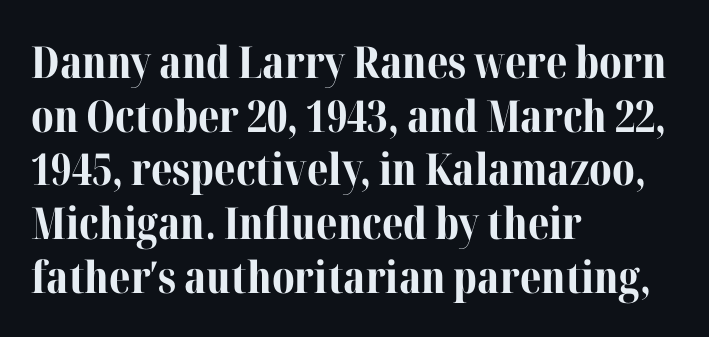
{"serif": "yes", "italic": "no", "bold": "yes", "weight": "bold", "width": "normal", "stroke_contrast": "medium", "x_height": "medium", "monospaced": "no", "underline": "no", "align": "left", "line_spacing_ratio": 1.22, "letter_spacing": "normal", "letter_spacing_em": 0.0, "glyph_px": 44}
